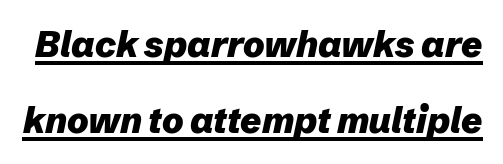
{"italic": "yes", "lean": "right", "slant_degrees": 12, "bold": "yes", "weight": "heavy", "width": "normal", "stroke_contrast": "low", "x_height": "medium", "monospaced": "no", "underline": "yes", "line_spacing": "loose", "line_spacing_ratio": 2.1, "letter_spacing": "normal", "letter_spacing_em": 0.0, "glyph_px": 36}
